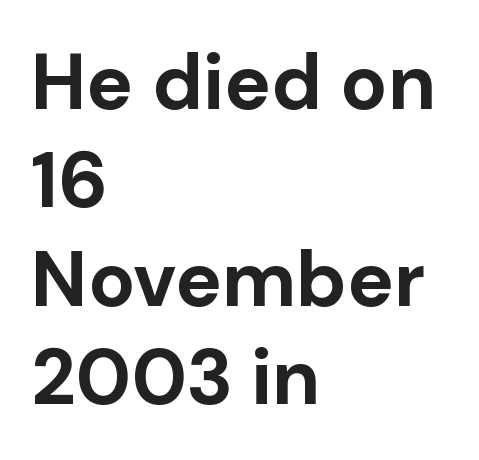
Do the letters lean? They stand straight. The paragraph has a hard left edge and a soft right edge. Each new line begins a customary step beneath the previous one. I'd call this a sans setting — the letters go barefoot. Note the varied advance widths — an 'i' is clearly narrower than an 'm'. No extra tracking has been applied to these lines.
